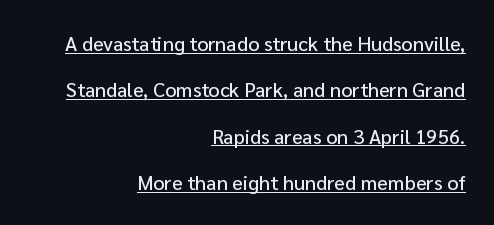
{"italic": "no", "underline": "yes", "align": "right", "line_spacing": "loose", "line_spacing_ratio": 2.32, "letter_spacing": "normal", "letter_spacing_em": 0.0, "glyph_px": 20}
